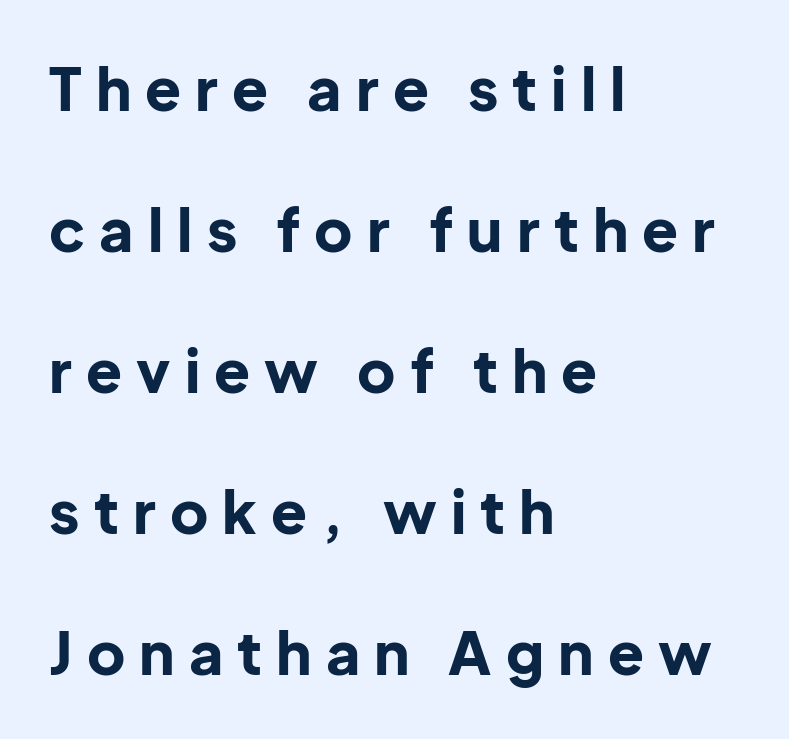
Q: Is the text bold? A: Yes.
Q: Is the text italic (slanted)? A: No, it is upright.
Q: Is the typeface a serif or a sans-serif typeface? A: Sans-serif.
Q: Is the text underlined? A: No.
Q: How is the paragraph aligned? A: Left-aligned.
Q: Is the spacing between letters normal or unusually wide? A: Unusually wide.
Q: Is the spacing between lines tight, normal or loose? A: Loose.
Q: Width (condensed, normal, or wide)? A: Normal.
Q: Stroke contrast? A: Low.
Q: x-height? A: Medium.
Q: Monospaced? A: No.
